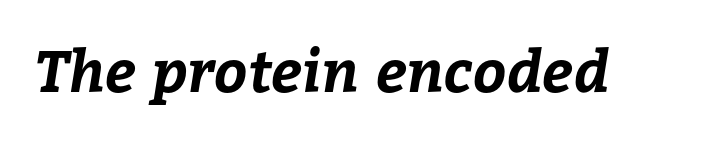
The image shows 58 px bold type; set normal letter spacing, not underlined; low stroke contrast and a medium x-height.
